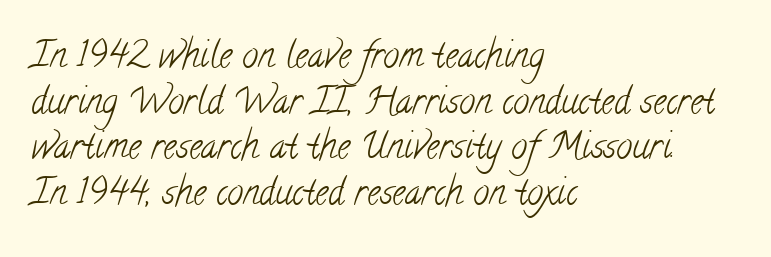
Q: Is the text bold? A: No.
Q: Is the typeface a serif or a sans-serif typeface? A: Serif.
Q: Is the text underlined? A: No.
Q: How is the paragraph aligned? A: Left-aligned.
Q: Is the spacing between letters normal or unusually wide? A: Normal.
Q: Is the spacing between lines tight, normal or loose? A: Normal.
Q: Width (condensed, normal, or wide)? A: Condensed.
Q: Stroke contrast? A: Low.
Q: x-height? A: Small.
Q: Monospaced? A: No.
